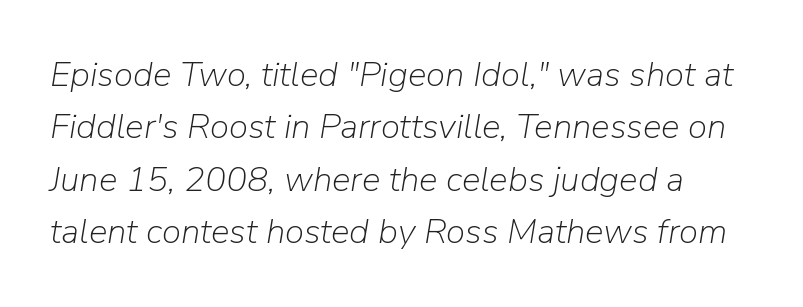
Q: Is the text bold? A: No.
Q: Is the text italic (slanted)? A: Yes, it leans right by about 9 degrees.
Q: Is the text underlined? A: No.
Q: Is the spacing between letters normal or unusually wide? A: Normal.
Q: Is the spacing between lines tight, normal or loose? A: Normal.
Q: Width (condensed, normal, or wide)? A: Normal.
Q: Stroke contrast? A: Low.
Q: x-height? A: Medium.
Q: Monospaced? A: No.
